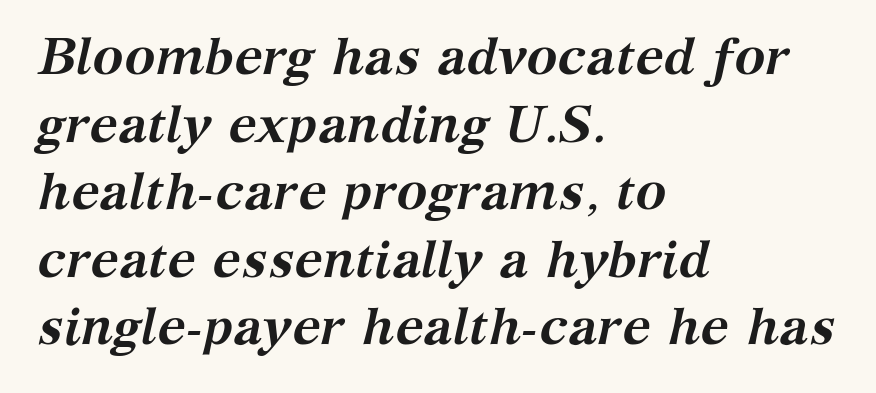
Q: Is the text bold? A: Yes.
Q: Is the text italic (slanted)? A: Yes, it leans right by about 12 degrees.
Q: Is the typeface a serif or a sans-serif typeface? A: Serif.
Q: Is the text underlined? A: No.
Q: How is the paragraph aligned? A: Left-aligned.
Q: Is the spacing between letters normal or unusually wide? A: Normal.
Q: Is the spacing between lines tight, normal or loose? A: Normal.
Q: Width (condensed, normal, or wide)? A: Normal.
Q: Stroke contrast? A: Medium.
Q: x-height? A: Medium.
Q: Monospaced? A: No.
